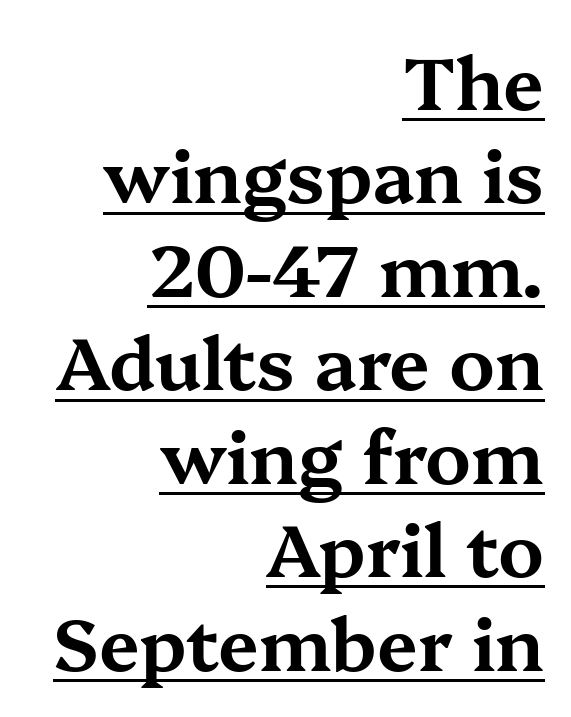
{"serif": "yes", "italic": "no", "width": "wide", "stroke_contrast": "medium", "x_height": "medium", "monospaced": "no", "underline": "yes", "align": "right", "line_spacing": "normal", "line_spacing_ratio": 1.28, "letter_spacing": "normal", "letter_spacing_em": 0.0, "glyph_px": 73}
